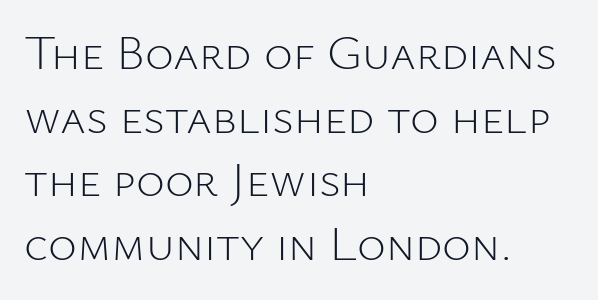
{"serif": "no", "italic": "no", "bold": "no", "weight": "light", "width": "normal", "stroke_contrast": "low", "x_height": "medium", "monospaced": "no", "underline": "no", "align": "left", "line_spacing": "normal", "line_spacing_ratio": 1.3, "letter_spacing": "normal", "letter_spacing_em": 0.0, "glyph_px": 49}
